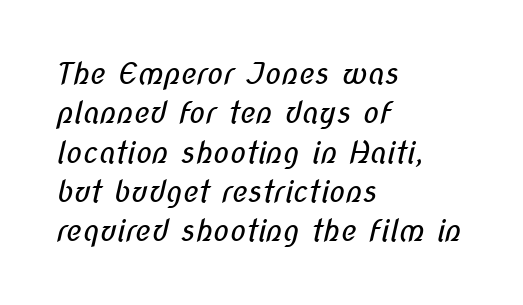
Q: Is the text bold? A: No.
Q: Is the typeface a serif or a sans-serif typeface? A: Sans-serif.
Q: Is the text underlined? A: No.
Q: How is the paragraph aligned? A: Left-aligned.
Q: Is the spacing between letters normal or unusually wide? A: Normal.
Q: Is the spacing between lines tight, normal or loose? A: Normal.
Q: Width (condensed, normal, or wide)? A: Condensed.
Q: Stroke contrast? A: Low.
Q: x-height? A: Medium.
Q: Monospaced? A: No.
